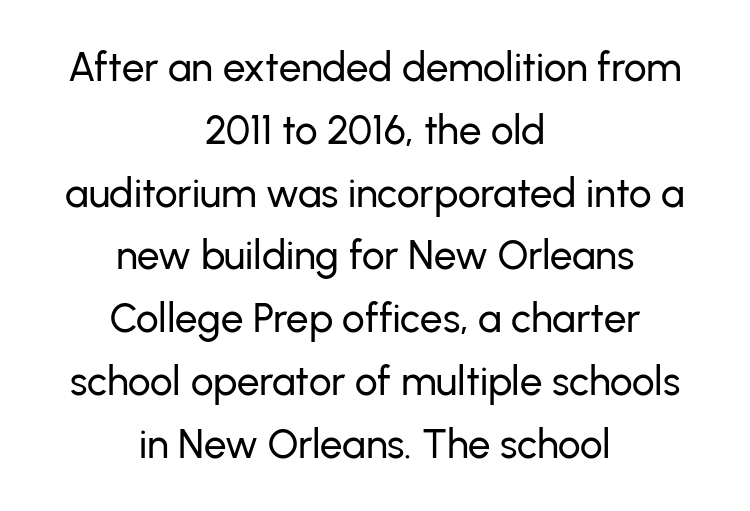
Q: Is the text italic (slanted)? A: No, it is upright.
Q: Is the typeface a serif or a sans-serif typeface? A: Sans-serif.
Q: Is the text underlined? A: No.
Q: How is the paragraph aligned? A: Centered.
Q: Is the spacing between letters normal or unusually wide? A: Normal.
Q: Is the spacing between lines tight, normal or loose? A: Normal.
Q: Width (condensed, normal, or wide)? A: Normal.
Q: Stroke contrast? A: Low.
Q: x-height? A: Medium.
Q: Monospaced? A: No.
